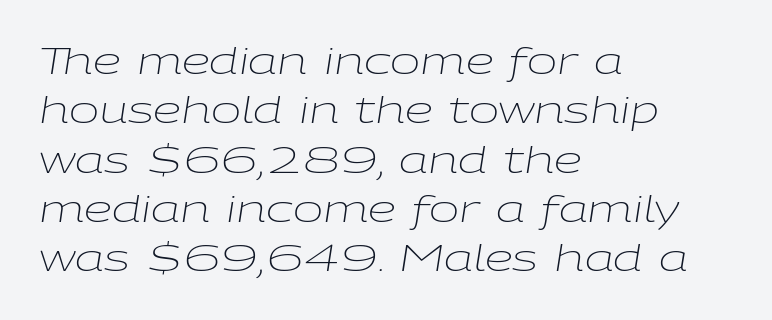
{"italic": "yes", "lean": "right", "slant_degrees": 9, "bold": "no", "weight": "light", "width": "wide", "stroke_contrast": "low", "x_height": "medium", "monospaced": "no", "underline": "no", "align": "left", "line_spacing": "normal", "line_spacing_ratio": 1.37, "letter_spacing": "normal", "letter_spacing_em": 0.0, "glyph_px": 36}
